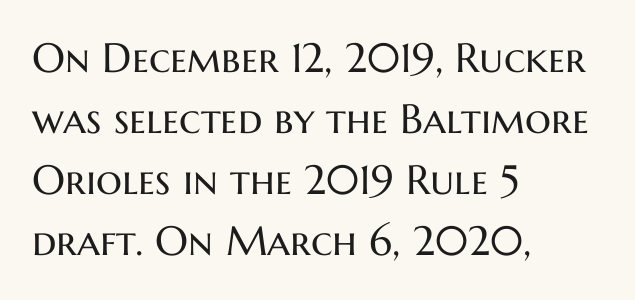
The image shows 41 px regular-weight sans-serif type, upright; set left-aligned, normal line spacing (1.49x), normal letter spacing, not underlined; medium stroke contrast and a medium x-height.
